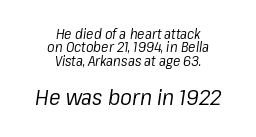
Beneath every word, the page is bare. The strokes are not fattened; the text isn't bold. Is there much room between lines? No — they nearly touch. The typesetter chose a symmetrical, centered arrangement here. This is oblique type, the kind used for emphasis or titles.
